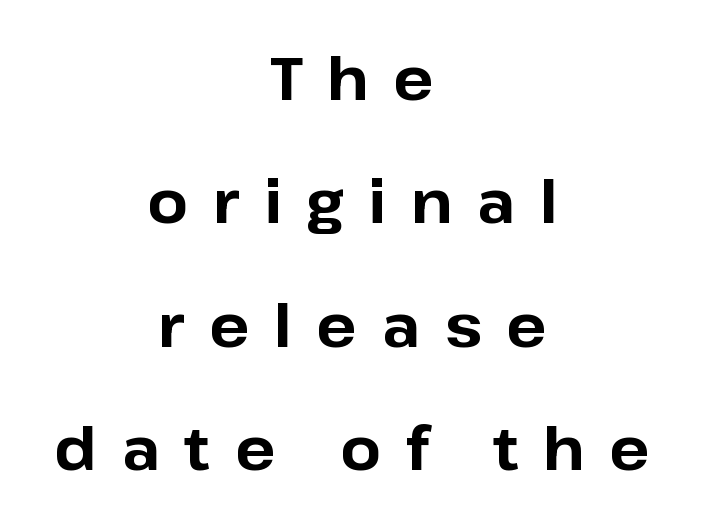
The image shows 59 px bold sans-serif type, upright; set centered, loose line spacing (2.09x), unusually wide letter spacing (+0.42 em), not underlined; low stroke contrast and a medium x-height.
